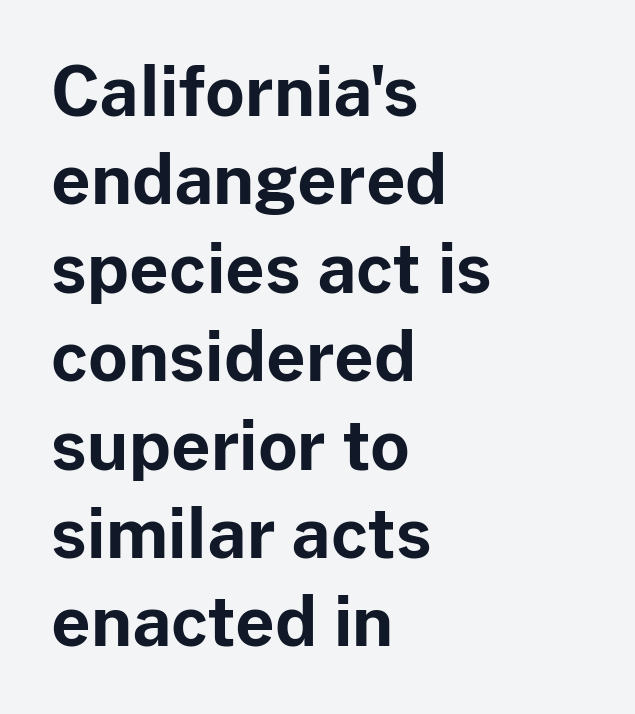
The image shows 68 px bold sans-serif type, upright; set left-aligned, normal line spacing (1.3x), normal letter spacing, not underlined; low stroke contrast and a medium x-height.
